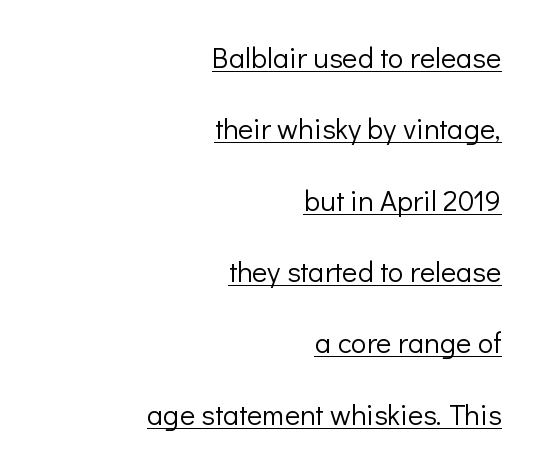
Leading: increased. Think of a printed novel: that variable character pitch is what you see here. Nothing heavy about these letters — not bold at all. The passage shown is typeset with a sans-serif family. Observe the ordinary spacing: letters are neighbours, not strangers. Does a line run under the words? Yes, clearly.
